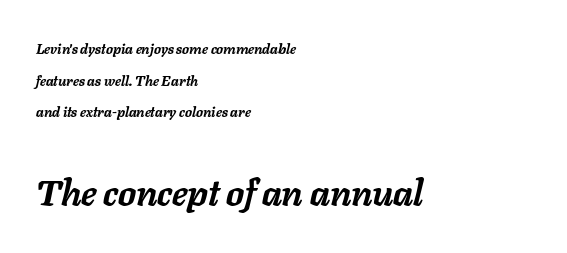
Words appear dense and cohesive because spacing is normal. The lower block of text is set noticeably larger than the block above it. Style check: oblique. The passage shown is not underscored anywhere.
